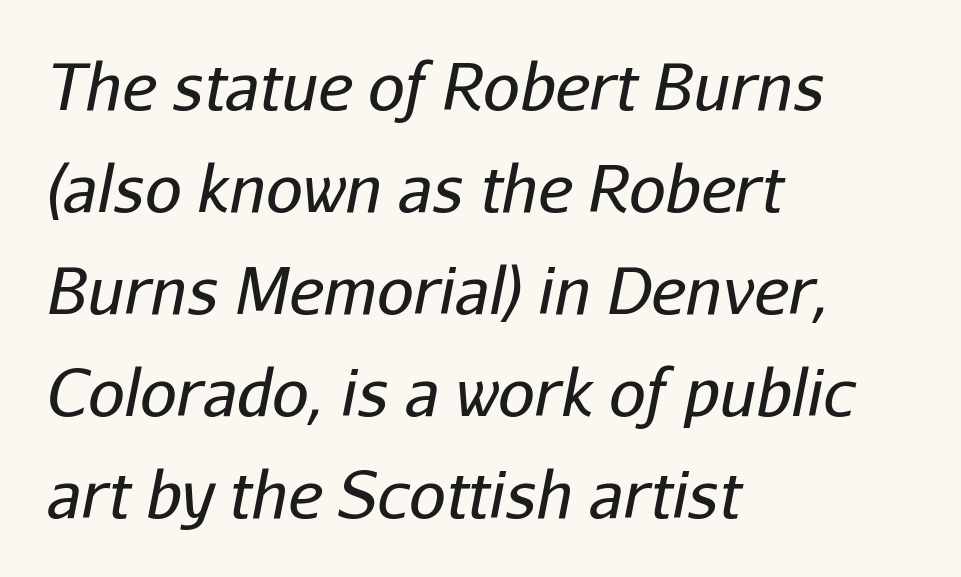
Q: Is the text bold? A: No.
Q: Is the text italic (slanted)? A: Yes, it leans right by about 11 degrees.
Q: Is the text underlined? A: No.
Q: How is the paragraph aligned? A: Left-aligned.
Q: Is the spacing between letters normal or unusually wide? A: Normal.
Q: Is the spacing between lines tight, normal or loose? A: Normal.
Q: Width (condensed, normal, or wide)? A: Normal.
Q: Stroke contrast? A: Low.
Q: x-height? A: Medium.
Q: Monospaced? A: No.
